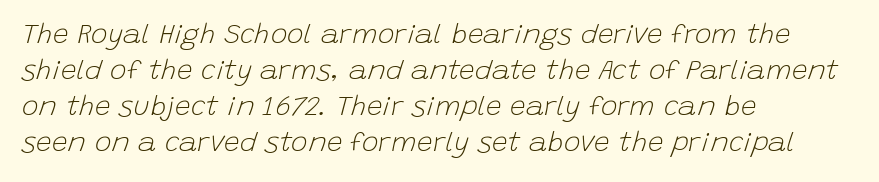
{"italic": "yes", "lean": "right", "slant_degrees": 15, "bold": "no", "weight": "light", "width": "normal", "stroke_contrast": "low", "x_height": "large", "monospaced": "no", "underline": "no", "align": "left", "line_spacing": "normal", "line_spacing_ratio": 1.29, "letter_spacing": "normal", "letter_spacing_em": 0.0, "glyph_px": 28}
